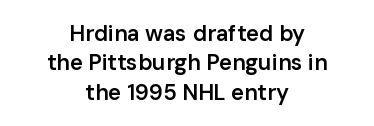
Q: Is the text bold? A: Semi-bold.
Q: Is the text italic (slanted)? A: No, it is upright.
Q: Is the text underlined? A: No.
Q: How is the paragraph aligned? A: Centered.
Q: Is the spacing between letters normal or unusually wide? A: Normal.
Q: Is the spacing between lines tight, normal or loose? A: Normal.
